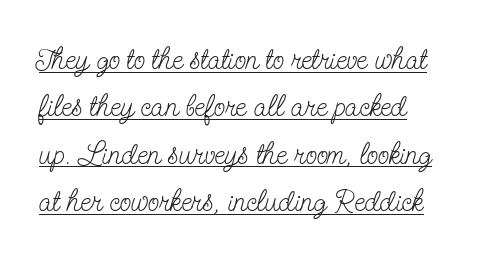
Q: Is the text bold? A: No.
Q: Is the text italic (slanted)? A: Yes.
Q: Is the typeface a serif or a sans-serif typeface? A: Serif.
Q: Is the text underlined? A: Yes.
Q: Is the spacing between letters normal or unusually wide? A: Normal.
Q: Is the spacing between lines tight, normal or loose? A: Normal.
Q: Width (condensed, normal, or wide)? A: Condensed.
Q: Stroke contrast? A: Low.
Q: x-height? A: Small.
Q: Monospaced? A: No.
